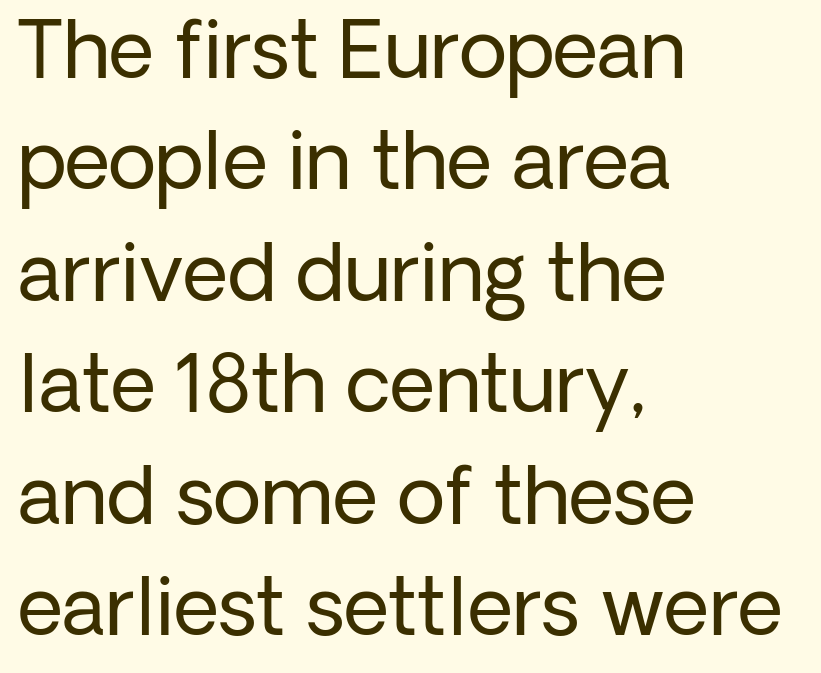
These lines stack with their left ends in a neat column. On a weight scale, this lands at 450 or below. It's the straight-up-and-down kind of type. The leading is moderate, giving the passage an even texture. This rendering employs a face without finishing strokes, i.e., a sans-serif.
